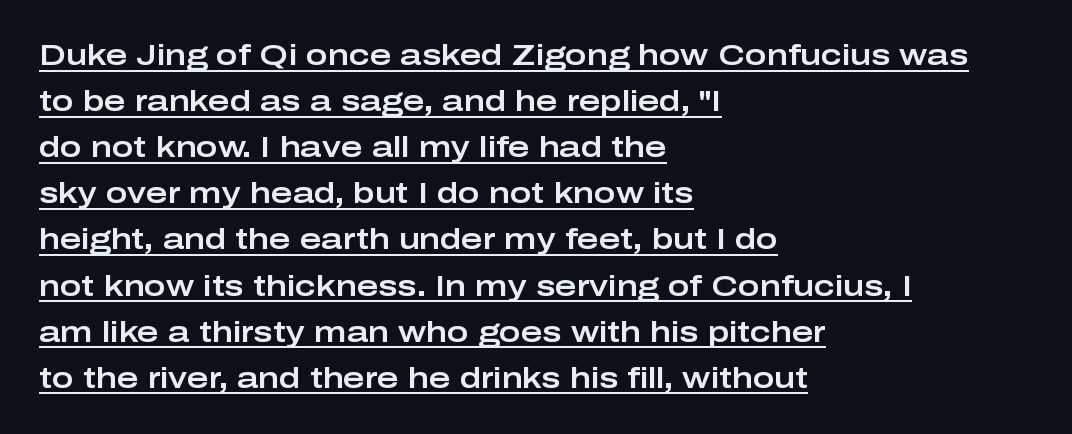
No feet cap the strokes, marking this as sans-serif type. Spacing verdict: proportional, widths tailored to each character. This rendering features underlined lettering. These lines keep a tight, regular rhythm from letter to letter. Summary of vertical rhythm: regular, with standard interline spacing. Alignment: flush left.
